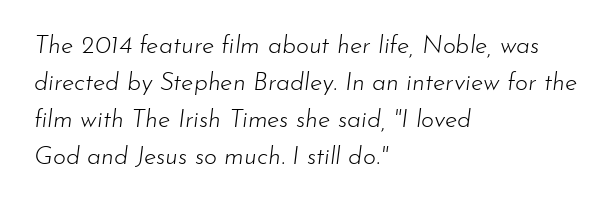
{"italic": "yes", "lean": "right", "slant_degrees": 7, "bold": "no", "underline": "no", "align": "left", "line_spacing": "normal", "line_spacing_ratio": 1.48, "letter_spacing": "normal", "letter_spacing_em": 0.0, "glyph_px": 25}
